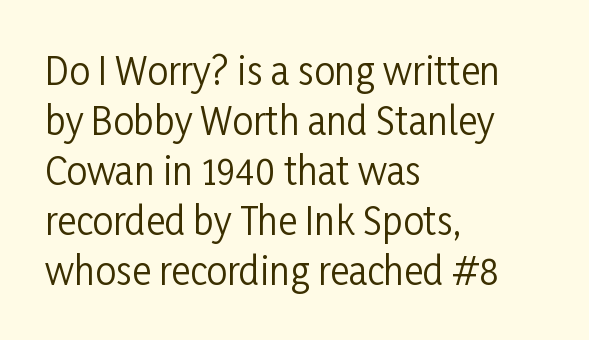
Q: Is the text bold? A: No.
Q: Is the text italic (slanted)? A: No, it is upright.
Q: Is the typeface a serif or a sans-serif typeface? A: Sans-serif.
Q: Is the text underlined? A: No.
Q: How is the paragraph aligned? A: Left-aligned.
Q: Is the spacing between letters normal or unusually wide? A: Normal.
Q: Is the spacing between lines tight, normal or loose? A: Normal.
Q: Width (condensed, normal, or wide)? A: Condensed.
Q: Stroke contrast? A: Low.
Q: x-height? A: Medium.
Q: Monospaced? A: No.
